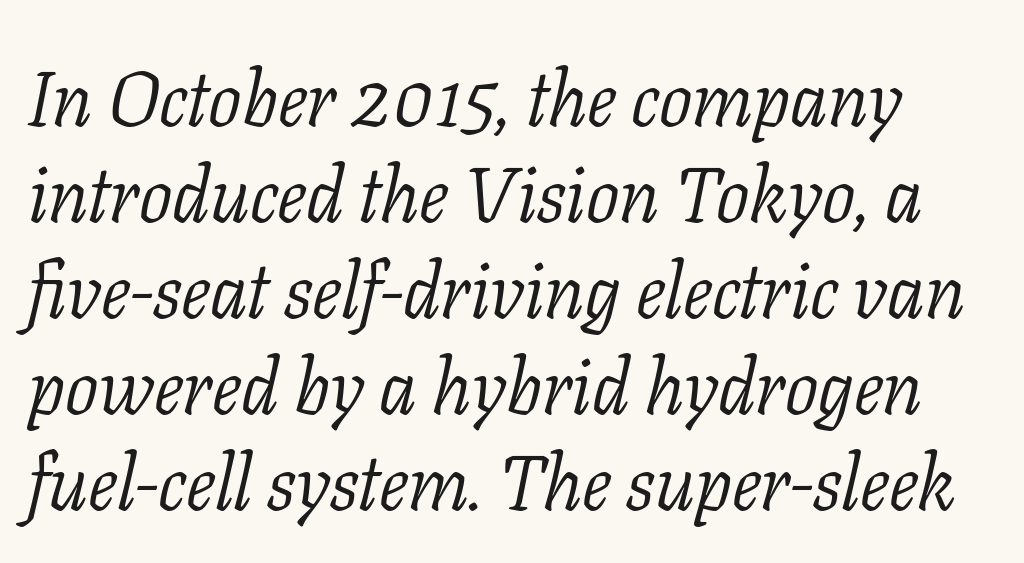
The image shows 78 px light serif type, italic (leaning right); set line spacing 1.23x, normal letter spacing, not underlined; low stroke contrast and a medium x-height.
